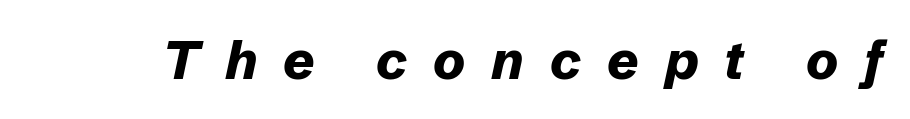
The image shows 54 px bold type, italic (leaning right); set unusually wide letter spacing (+0.48 em), not underlined; low stroke contrast and a medium x-height.
